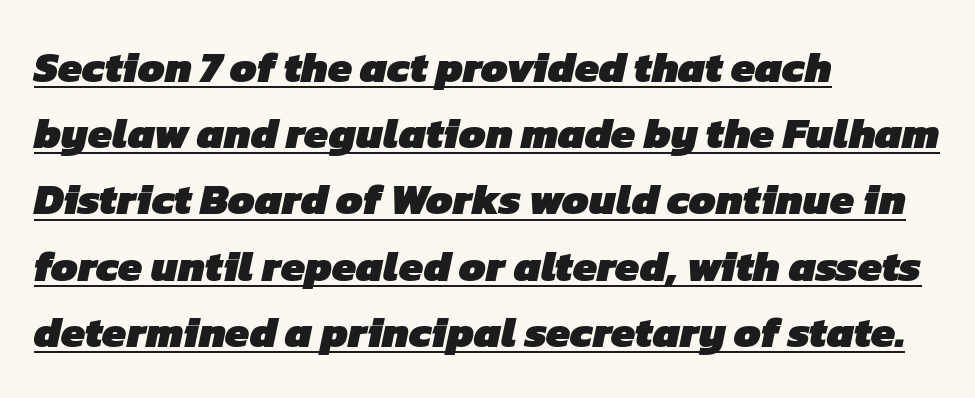
Q: Is the text bold? A: Yes.
Q: Is the typeface a serif or a sans-serif typeface? A: Sans-serif.
Q: Is the text underlined? A: Yes.
Q: How is the paragraph aligned? A: Left-aligned.
Q: Is the spacing between letters normal or unusually wide? A: Normal.
Q: Is the spacing between lines tight, normal or loose? A: Normal.
Q: Width (condensed, normal, or wide)? A: Normal.
Q: Stroke contrast? A: Low.
Q: x-height? A: Medium.
Q: Monospaced? A: No.
